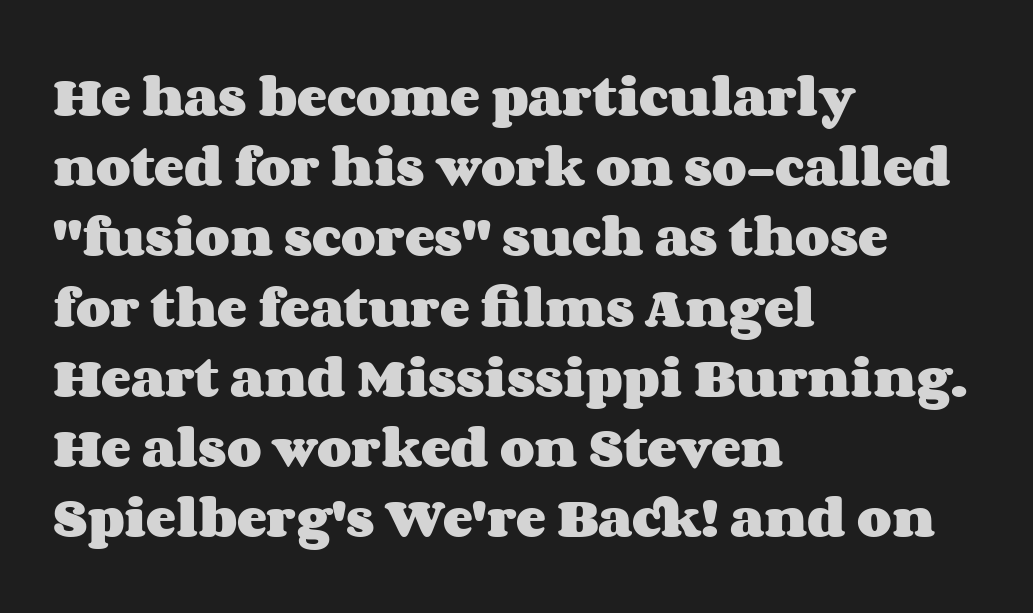
The image shows 45 px heavy, wide type, upright; set left-aligned, normal line spacing (1.56x), normal letter spacing, not underlined; medium stroke contrast and a large x-height.
